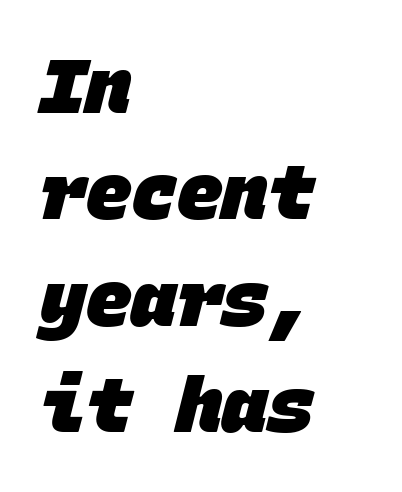
Q: Is the text bold? A: Yes.
Q: Is the typeface a serif or a sans-serif typeface? A: Sans-serif.
Q: Is the text underlined? A: No.
Q: How is the paragraph aligned? A: Left-aligned.
Q: Is the spacing between letters normal or unusually wide? A: Normal.
Q: Is the spacing between lines tight, normal or loose? A: Normal.
Q: Width (condensed, normal, or wide)? A: Normal.
Q: Stroke contrast? A: Low.
Q: x-height? A: Large.
Q: Monospaced? A: Yes.
